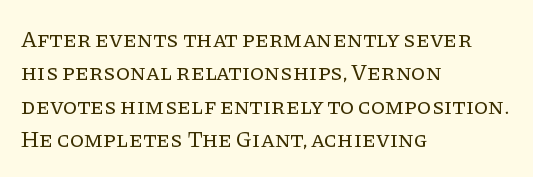
Q: Is the text bold? A: No.
Q: Is the text italic (slanted)? A: No, it is upright.
Q: Is the text underlined? A: No.
Q: How is the paragraph aligned? A: Left-aligned.
Q: Is the spacing between letters normal or unusually wide? A: Normal.
Q: Is the spacing between lines tight, normal or loose? A: Normal.
